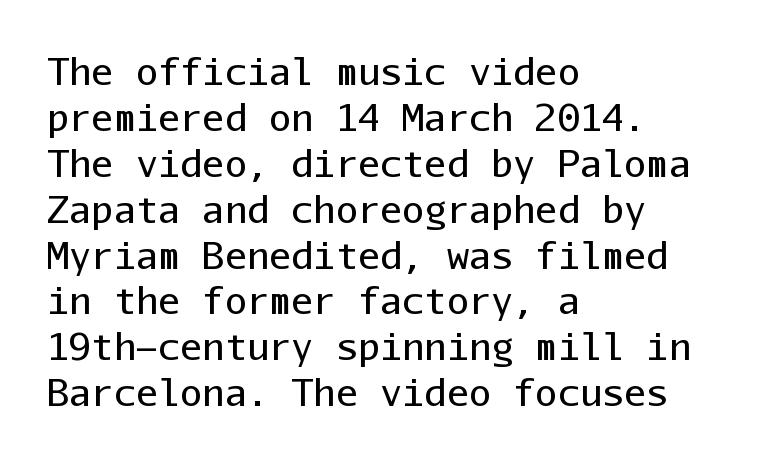
{"serif": "no", "italic": "no", "bold": "no", "weight": "regular", "width": "normal", "stroke_contrast": "low", "x_height": "medium", "monospaced": "yes", "underline": "no", "align": "left", "line_spacing_ratio": 1.24, "letter_spacing": "normal", "letter_spacing_em": 0.0, "glyph_px": 37}
